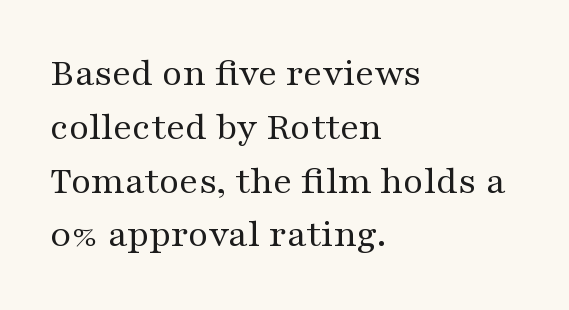
The image shows 39 px regular-weight, wide serif type, upright; set left-aligned, normal line spacing (1.38x), normal letter spacing, not underlined; medium stroke contrast and a medium x-height.
